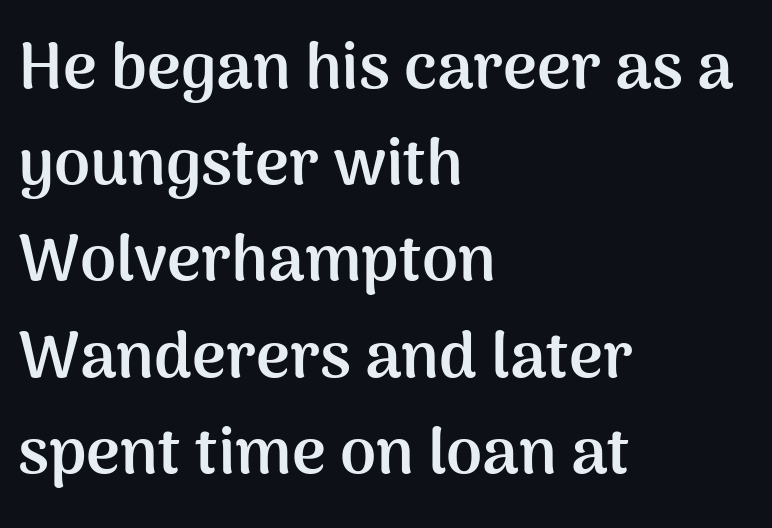
The image shows 65 px semibold sans-serif type, upright; set left-aligned, normal line spacing (1.48x), normal letter spacing, not underlined; medium stroke contrast and a medium x-height.
